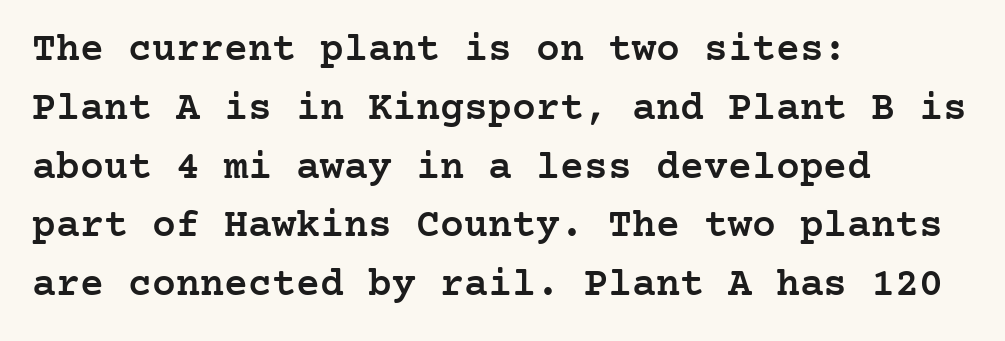
{"serif": "yes", "italic": "no", "bold": "semi", "weight": "semibold", "width": "normal", "stroke_contrast": "low", "x_height": "medium", "underline": "no", "align": "left", "line_spacing": "normal", "line_spacing_ratio": 1.47, "letter_spacing": "normal", "letter_spacing_em": 0.0, "glyph_px": 40}
